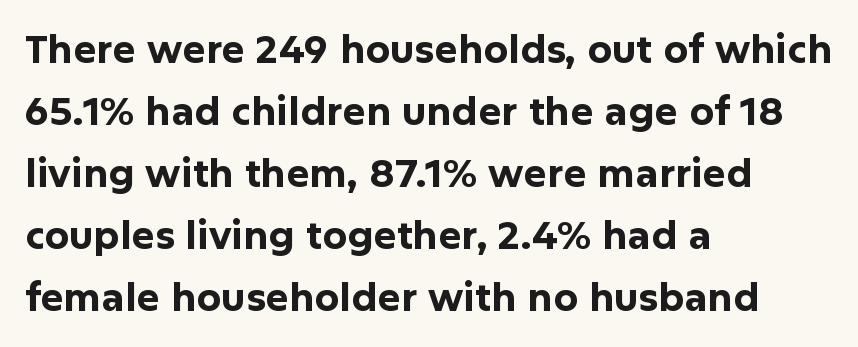
Q: Is the text bold? A: Yes.
Q: Is the text italic (slanted)? A: No, it is upright.
Q: Is the typeface a serif or a sans-serif typeface? A: Sans-serif.
Q: Is the text underlined? A: No.
Q: How is the paragraph aligned? A: Left-aligned.
Q: Is the spacing between letters normal or unusually wide? A: Normal.
Q: Is the spacing between lines tight, normal or loose? A: Normal.
Q: Width (condensed, normal, or wide)? A: Normal.
Q: Stroke contrast? A: Low.
Q: x-height? A: Medium.
Q: Monospaced? A: No.
